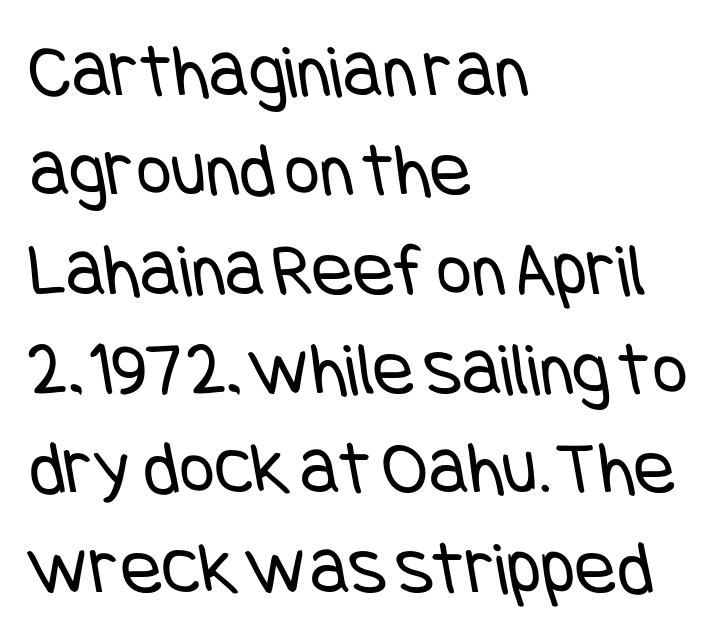
{"serif": "no", "bold": "no", "weight": "regular", "width": "condensed", "stroke_contrast": "low", "x_height": "large", "underline": "no", "align": "left", "line_spacing": "normal", "line_spacing_ratio": 1.29, "letter_spacing": "normal", "letter_spacing_em": 0.0, "glyph_px": 77}
